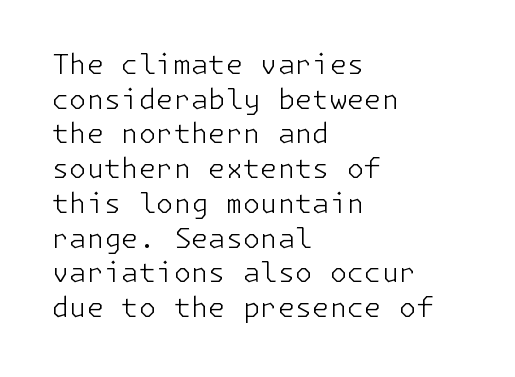
Q: Is the text bold? A: No.
Q: Is the text italic (slanted)? A: No, it is upright.
Q: Is the typeface a serif or a sans-serif typeface? A: Sans-serif.
Q: Is the text underlined? A: No.
Q: How is the paragraph aligned? A: Left-aligned.
Q: Is the spacing between letters normal or unusually wide? A: Normal.
Q: Width (condensed, normal, or wide)? A: Normal.
Q: Stroke contrast? A: Low.
Q: x-height? A: Medium.
